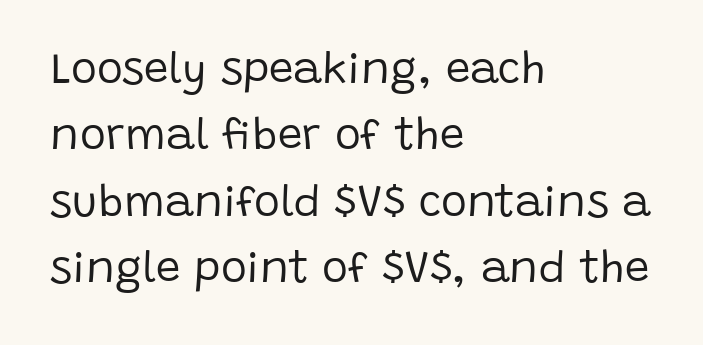
Baseline-to-baseline distance is the conventional proportion of letter height. The passage shown is not bold in any degree. Here the designer chose a conventional face with non-uniform glyph widths. Is this a sans? Yes — the strokes have no serifs.
